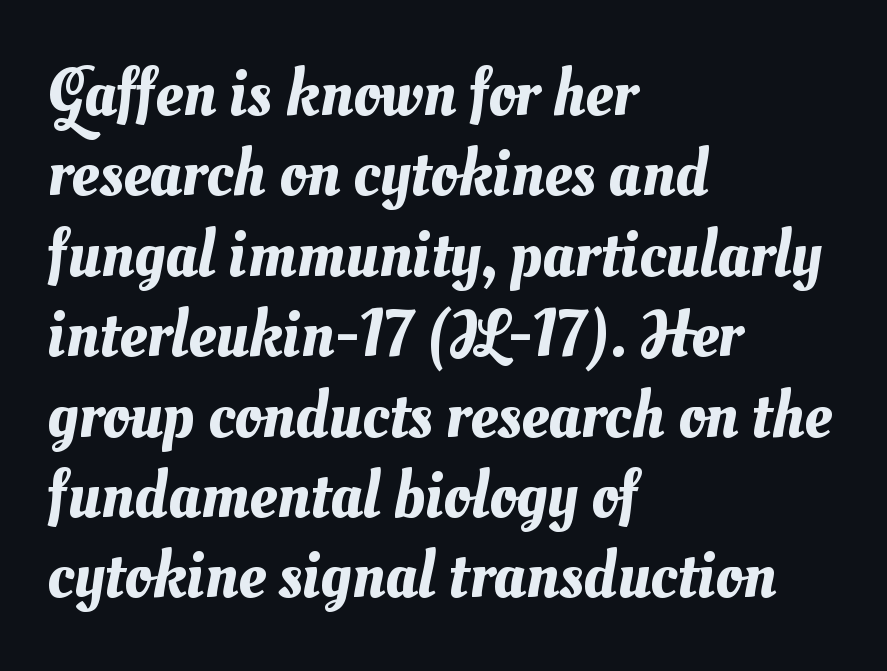
The area under the type is left untouched. Is the block centered? No — it sits flush against the left margin. Between one letter and the next there's only the usual sliver of space. Note the varied advance widths — an 'i' is clearly narrower than an 'm'.
